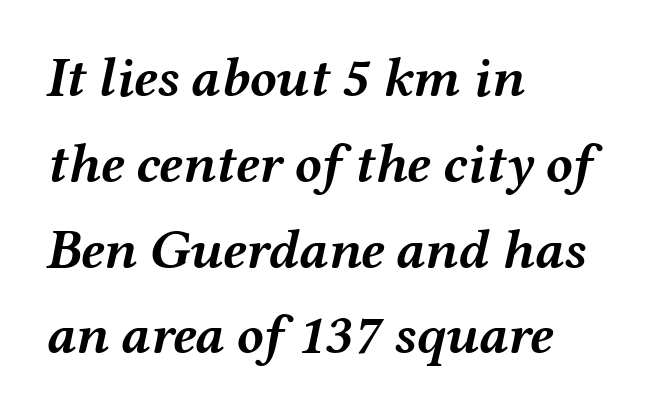
The image shows 55 px semibold, wide type, italic (leaning right); set left-aligned, normal line spacing (1.56x), normal letter spacing, not underlined; medium stroke contrast and a medium x-height.
